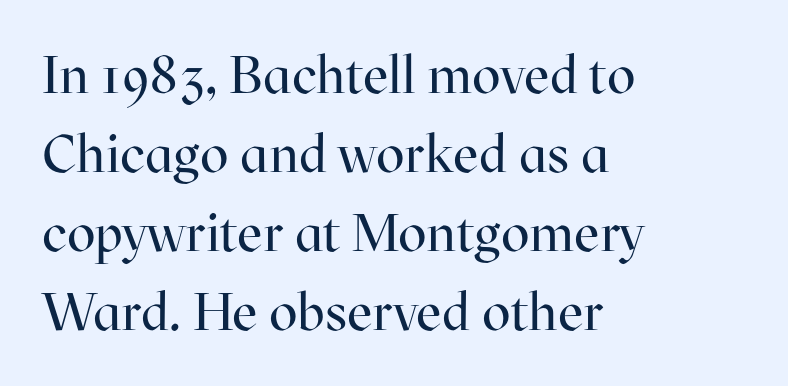
{"serif": "yes", "italic": "no", "bold": "no", "weight": "regular", "width": "normal", "stroke_contrast": "high", "x_height": "medium", "monospaced": "no", "underline": "no", "align": "left", "line_spacing": "normal", "line_spacing_ratio": 1.49, "letter_spacing": "normal", "letter_spacing_em": 0.0, "glyph_px": 53}
